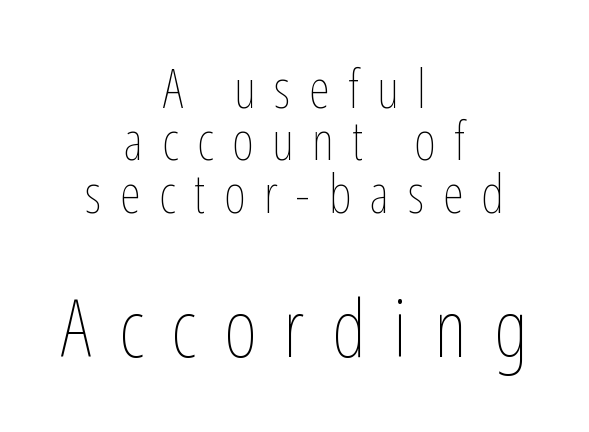
The image shows 79 px thin, condensed type, upright; set centered, tight line spacing (0.99x), unusually wide letter spacing (+0.35 em), not underlined; the second (bottom) block is 1.49x larger; low stroke contrast and a medium x-height.
